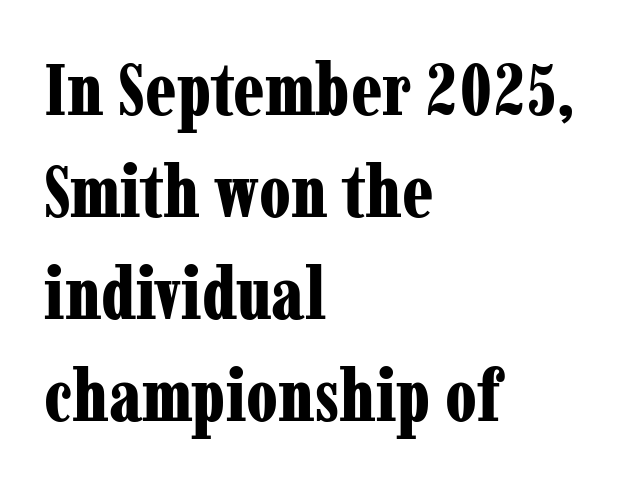
The image shows 74 px bold, condensed serif type, upright; set left-aligned, normal line spacing (1.38x), normal letter spacing, not underlined; low stroke contrast and a medium x-height.
